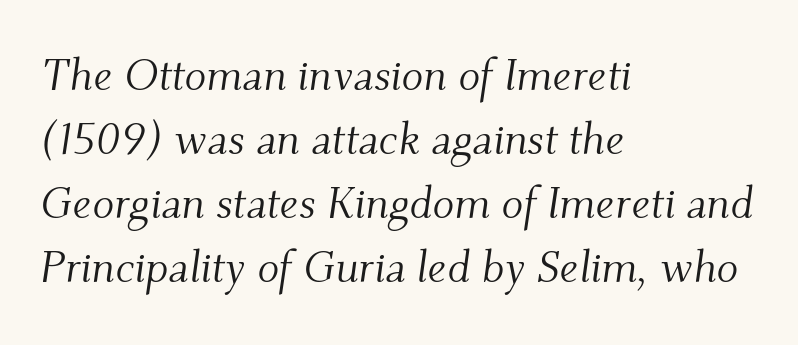
Are there feet on the stems? There are — it's a serif. Has an underline been added? It has not. Rows of type keep a routine distance in the vertical direction. Bold? No — there's no thickening of the strokes. Between one letter and the next there's only the usual sliver of space.
